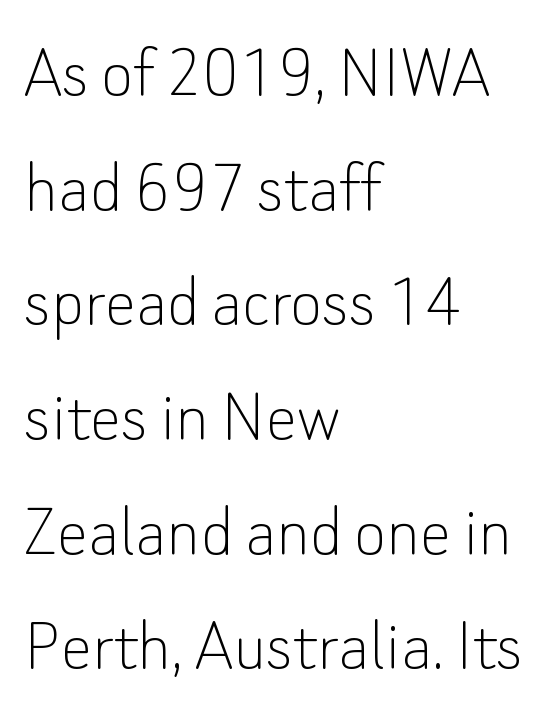
Students, note that the glyphs here touch the page at normal intervals. The face used here is proportionally spaced, like ordinary book or web type. The face used here is a sans, in the tradition of grotesques and geometrics. The specimen omits any rule beneath the text block's lines.
